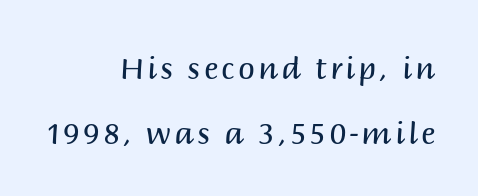
Q: Is the text bold? A: No.
Q: Is the text italic (slanted)? A: Yes.
Q: Is the typeface a serif or a sans-serif typeface? A: Sans-serif.
Q: Is the text underlined? A: No.
Q: How is the paragraph aligned? A: Right-aligned.
Q: Is the spacing between lines tight, normal or loose? A: Loose.
Q: Width (condensed, normal, or wide)? A: Normal.
Q: Stroke contrast? A: Medium.
Q: x-height? A: Large.
Q: Monospaced? A: No.
